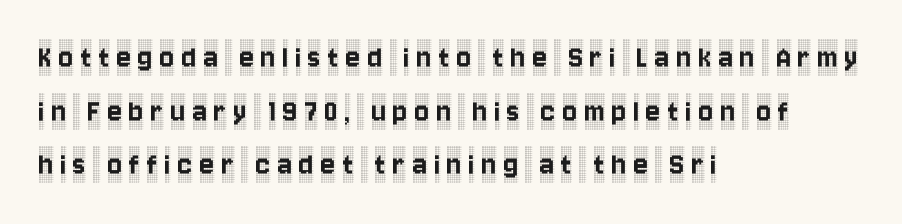
The image shows 34 px condensed serif type, upright; set left-aligned, normal line spacing (1.58x), unusually wide letter spacing (+0.21 em), not underlined; a large x-height.
